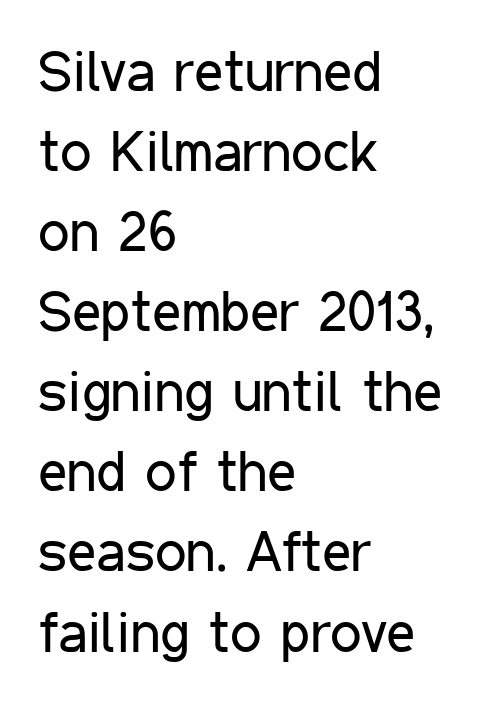
Varying glyph widths throughout — classic text-font behaviour. These lines are composed in type without serifs. This rendering uses left alignment, leaving the right contour irregular. The gap between lines stays unmarked. Compared with a typical body face, this is equally light or lighter still.
